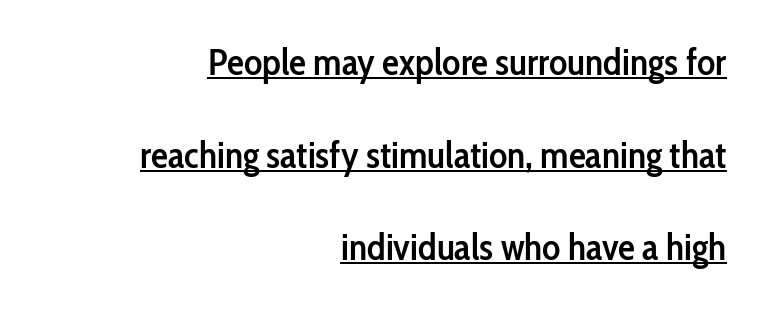
The paragraph shown leans on its right margin. Students, note that the glyphs here touch the page at normal intervals. Does the lettering tilt? It doesn't — this is upright. Each line of the rendering has a horizontal stroke beneath the glyphs.
